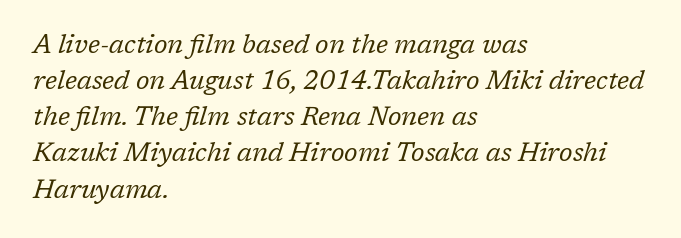
Q: Is the text bold? A: No.
Q: Is the text italic (slanted)? A: Yes, it leans right by about 17 degrees.
Q: Is the text underlined? A: No.
Q: How is the paragraph aligned? A: Left-aligned.
Q: Is the spacing between letters normal or unusually wide? A: Normal.
Q: Is the spacing between lines tight, normal or loose? A: Normal.
